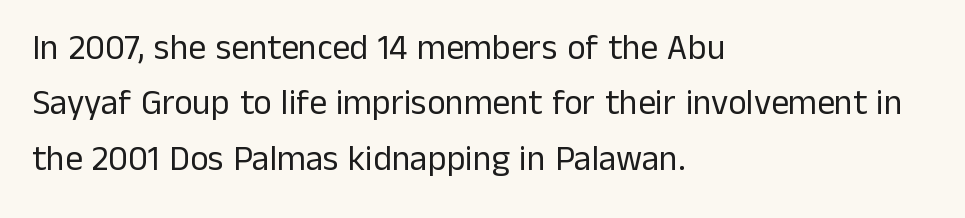
Q: Is the text bold? A: No.
Q: Is the text italic (slanted)? A: No, it is upright.
Q: Is the typeface a serif or a sans-serif typeface? A: Sans-serif.
Q: Is the text underlined? A: No.
Q: How is the paragraph aligned? A: Left-aligned.
Q: Is the spacing between letters normal or unusually wide? A: Normal.
Q: Is the spacing between lines tight, normal or loose? A: Normal.
Q: Width (condensed, normal, or wide)? A: Normal.
Q: Stroke contrast? A: Low.
Q: x-height? A: Medium.
Q: Monospaced? A: No.
